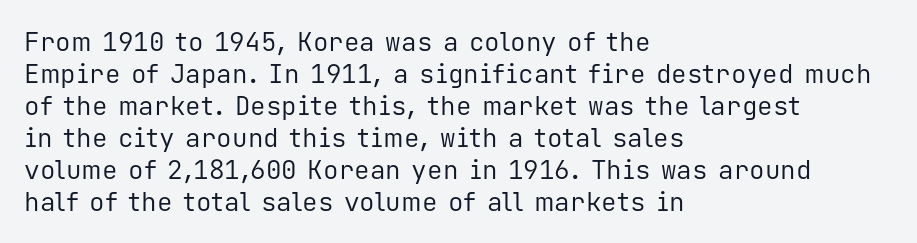
The image shows 26 px text type, upright; set left-aligned, line spacing 1.23x, normal letter spacing, not underlined.
